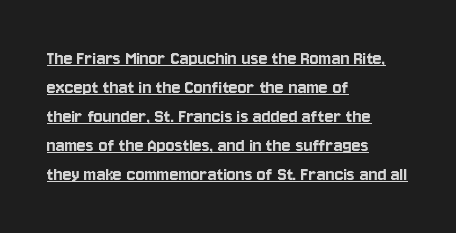
{"italic": "no", "underline": "yes", "align": "left", "line_spacing": "normal", "line_spacing_ratio": 1.38, "letter_spacing": "normal", "letter_spacing_em": 0.0, "glyph_px": 21}
